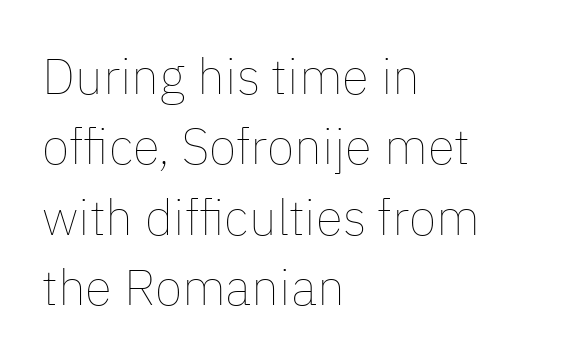
{"italic": "no", "bold": "no", "weight": "thin", "width": "normal", "stroke_contrast": "low", "x_height": "medium", "monospaced": "no", "underline": "no", "align": "left", "line_spacing": "normal", "line_spacing_ratio": 1.41, "letter_spacing": "normal", "letter_spacing_em": 0.0, "glyph_px": 50}
